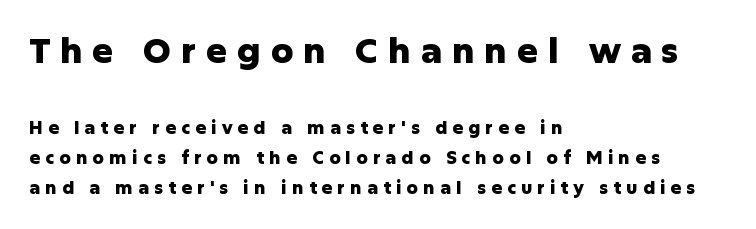
The image shows 35 px heavy sans-serif type, upright; set left-aligned, normal line spacing (1.68x), unusually wide letter spacing (+0.28 em), not underlined; the first (top) block is 1.94x larger; low stroke contrast and a medium x-height.
